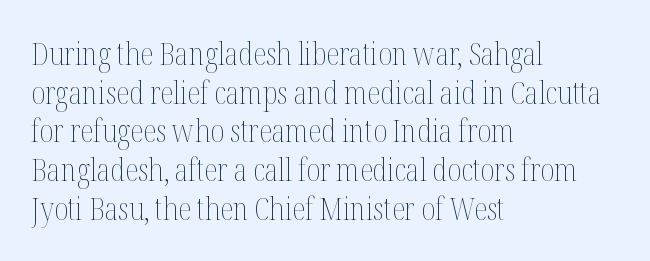
Q: Is the text bold? A: No.
Q: Is the text italic (slanted)? A: No, it is upright.
Q: Is the text underlined? A: No.
Q: How is the paragraph aligned? A: Left-aligned.
Q: Is the spacing between letters normal or unusually wide? A: Normal.
Q: Is the spacing between lines tight, normal or loose? A: Normal.
Q: Width (condensed, normal, or wide)? A: Condensed.
Q: Stroke contrast? A: Medium.
Q: x-height? A: Medium.
Q: Monospaced? A: No.
